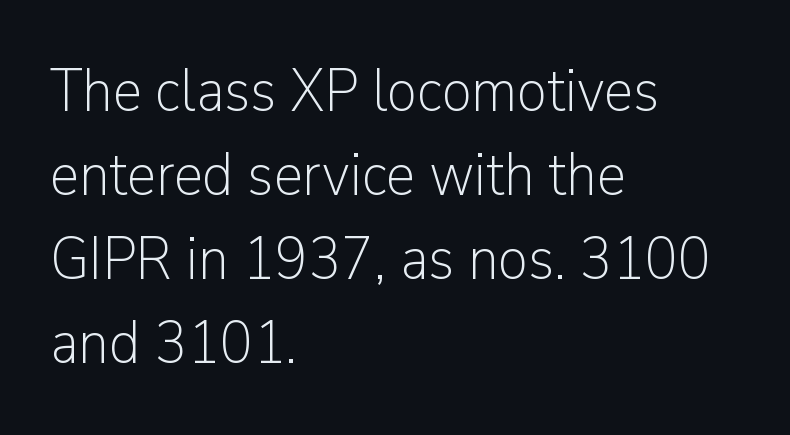
The image shows 60 px light sans-serif type, upright; set left-aligned, normal line spacing (1.4x), normal letter spacing, not underlined; low stroke contrast and a medium x-height.
